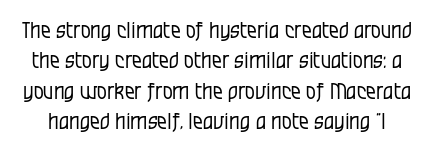
{"italic": "no", "bold": "no", "underline": "no", "line_spacing": "normal", "line_spacing_ratio": 1.38, "letter_spacing": "normal", "letter_spacing_em": 0.0, "glyph_px": 22}
